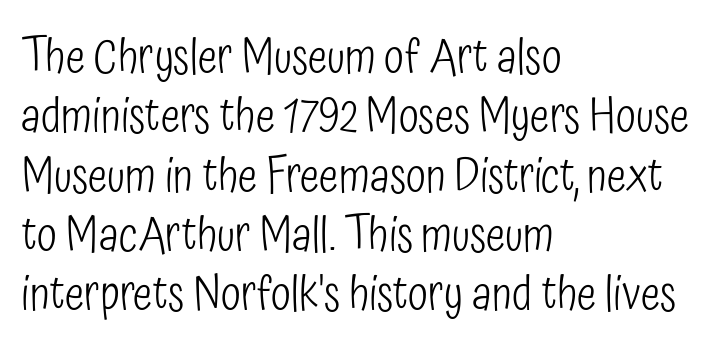
{"serif": "no", "italic": "no", "bold": "no", "weight": "light", "width": "condensed", "stroke_contrast": "low", "x_height": "medium", "monospaced": "no", "underline": "no", "align": "left", "line_spacing": "normal", "line_spacing_ratio": 1.29, "letter_spacing": "normal", "letter_spacing_em": 0.0, "glyph_px": 46}
